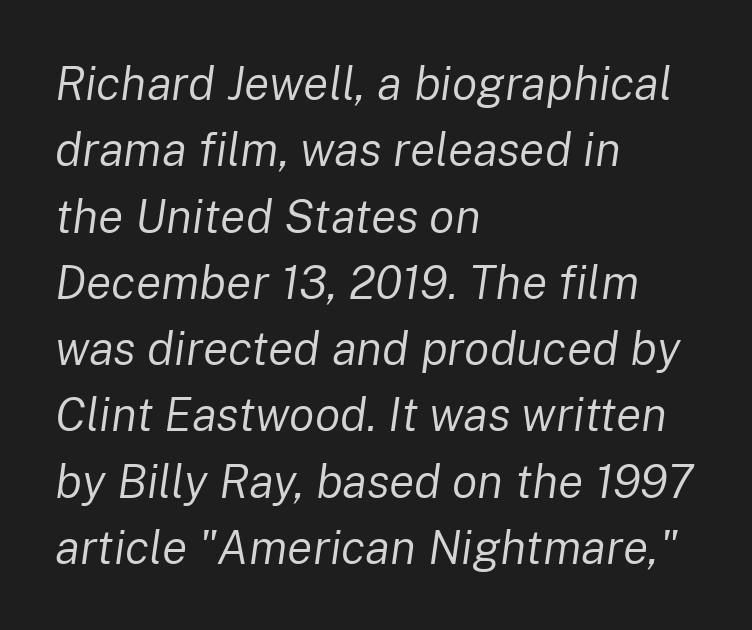
Q: Is the text bold? A: No.
Q: Is the text italic (slanted)? A: Yes, it leans right by about 8 degrees.
Q: Is the text underlined? A: No.
Q: How is the paragraph aligned? A: Left-aligned.
Q: Is the spacing between letters normal or unusually wide? A: Normal.
Q: Is the spacing between lines tight, normal or loose? A: Normal.
Q: Width (condensed, normal, or wide)? A: Normal.
Q: Stroke contrast? A: Low.
Q: x-height? A: Medium.
Q: Monospaced? A: No.
